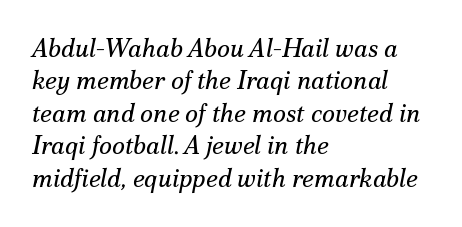
{"italic": "yes", "lean": "right", "slant_degrees": 12, "bold": "no", "underline": "no", "align": "left", "line_spacing": "normal", "line_spacing_ratio": 1.3, "letter_spacing": "normal", "letter_spacing_em": 0.0, "glyph_px": 25}
